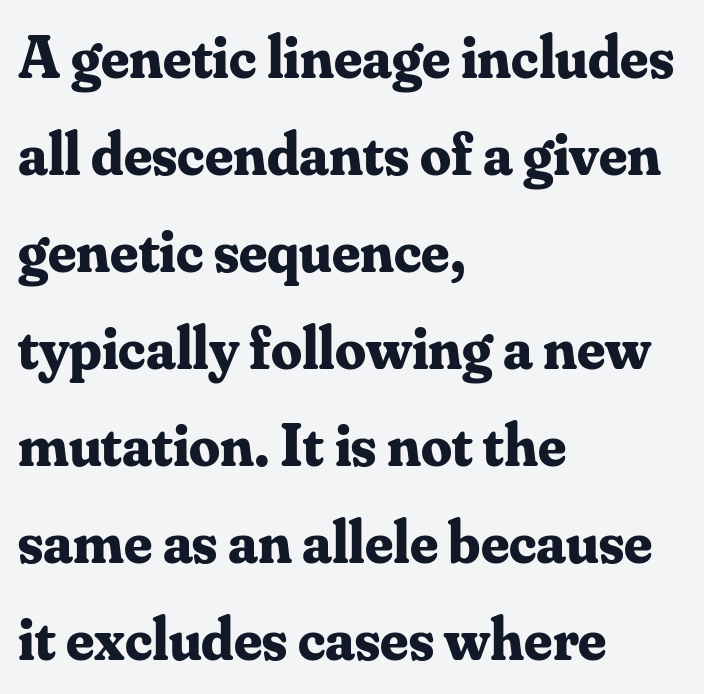
The image shows 61 px bold serif type, upright; set left-aligned, normal line spacing (1.59x), normal letter spacing, not underlined; medium stroke contrast and a small x-height.
